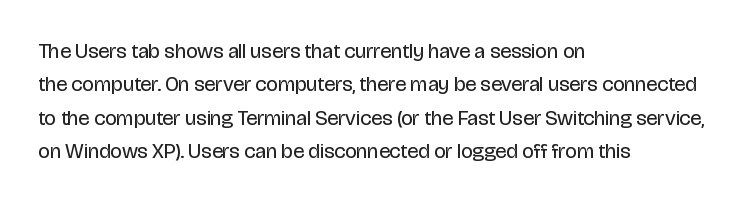
How would I describe the line gaps? Plain and ordinary. Weight: in the light-to-regular range. The type is set solid horizontally, with unmodified tracking. The lines are quadded left.
